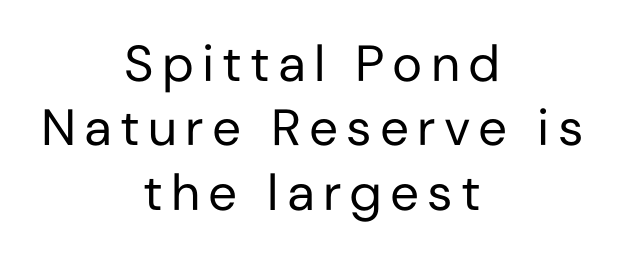
Regarding leading, the lines here are spaced in the standard way. When letters stand straight like this, we call the style roman or upright. Beneath every word, the page is bare. Each letter's strokes conclude bluntly, with no projecting serifs. Counters stay open thanks to moderate or lighter strokes.
